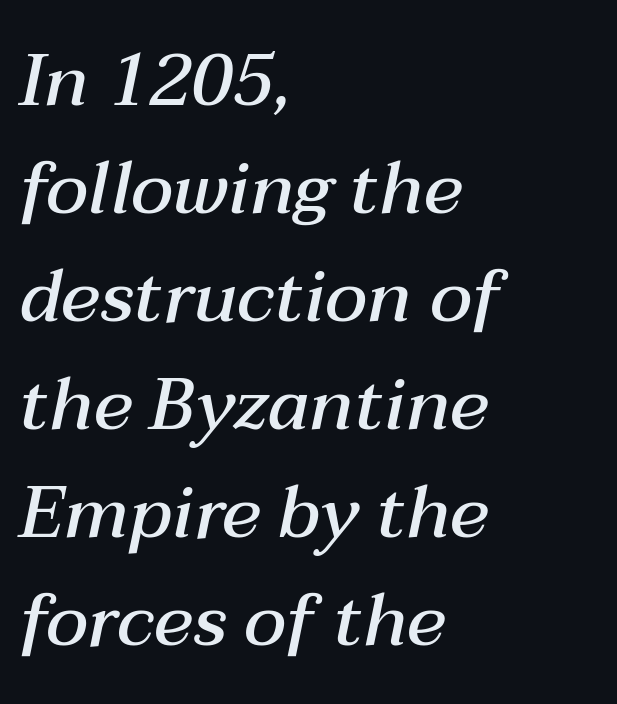
{"italic": "yes", "lean": "right", "slant_degrees": 12, "bold": "semi", "weight": "semibold", "width": "normal", "stroke_contrast": "medium", "x_height": "medium", "monospaced": "no", "underline": "no", "align": "left", "line_spacing": "normal", "line_spacing_ratio": 1.48, "letter_spacing": "normal", "letter_spacing_em": 0.0, "glyph_px": 73}
